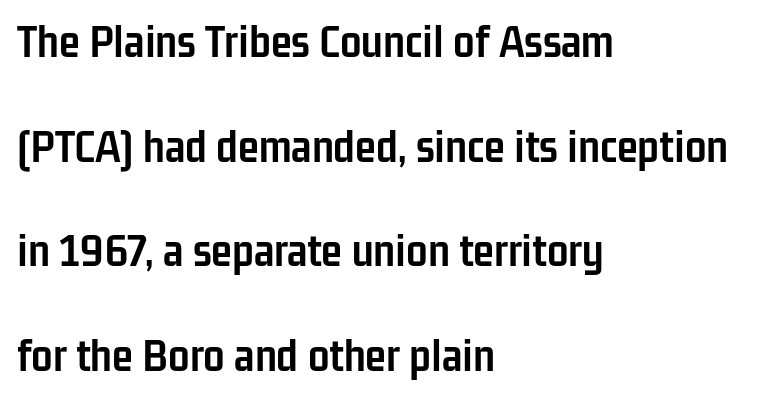
Honestly, the letter spacing is just normal — you wouldn't notice it. The space beneath each line is pristine and unruled. These lines are set flush left with a ragged right edge. Emphasis by weight is at full strength: bold. The rendering uses natural spacing where letterforms have individual widths.
